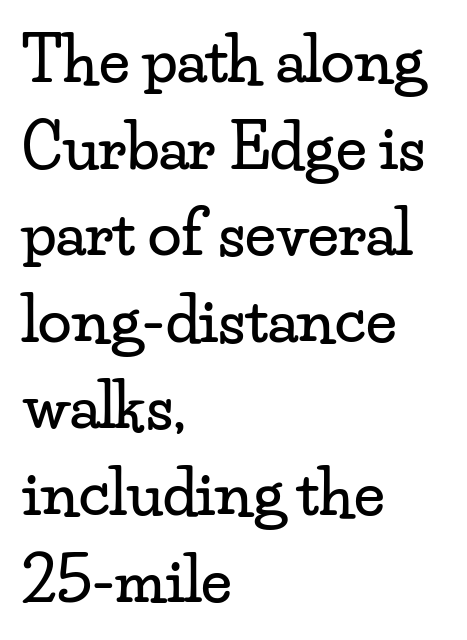
{"serif": "yes", "italic": "no", "width": "wide", "stroke_contrast": "low", "x_height": "small", "monospaced": "no", "underline": "no", "align": "left", "line_spacing": "normal", "line_spacing_ratio": 1.42, "letter_spacing": "normal", "letter_spacing_em": 0.0, "glyph_px": 61}
